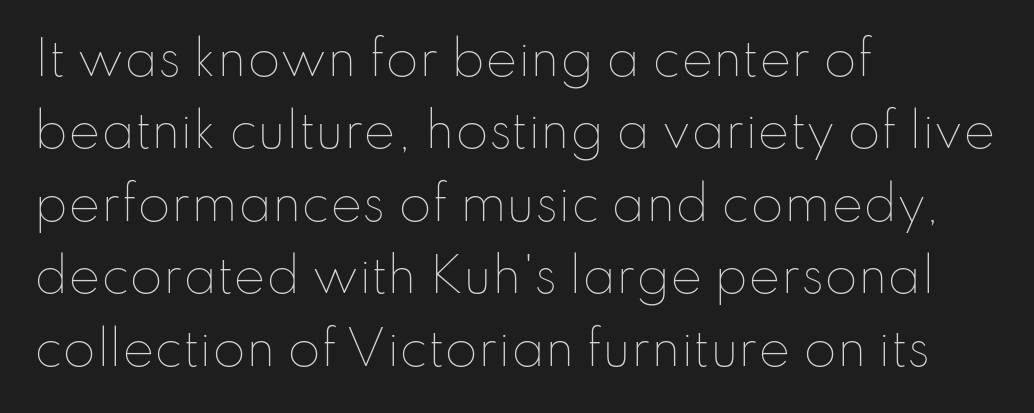
{"italic": "no", "bold": "no", "weight": "thin", "width": "normal", "stroke_contrast": "low", "x_height": "small", "monospaced": "no", "underline": "no", "align": "left", "line_spacing": "normal", "line_spacing_ratio": 1.51, "letter_spacing": "normal", "letter_spacing_em": 0.0, "glyph_px": 48}
